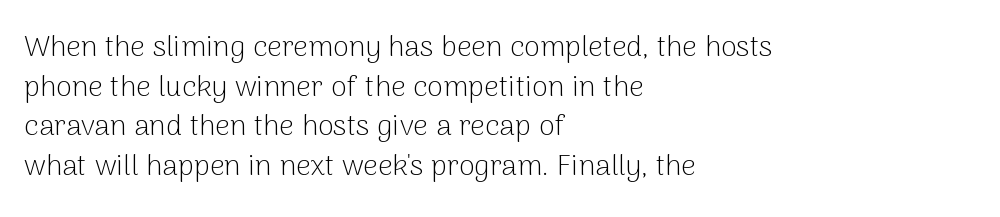
Notice how the stems are strictly vertical — no italics here. The strokes are not fattened; the text isn't bold. The letterforms sit shoulder to shoulder at normal distance. The strip under each line holds only bare page.
